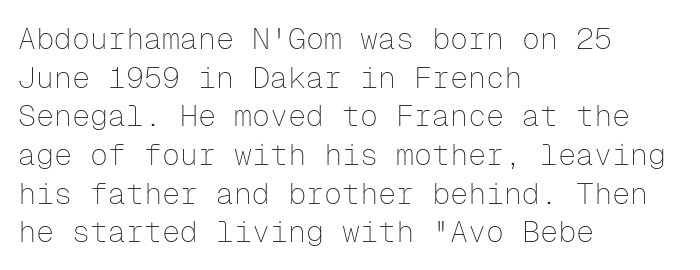
{"serif": "no", "italic": "no", "bold": "no", "weight": "thin", "width": "normal", "stroke_contrast": "low", "x_height": "medium", "monospaced": "yes", "underline": "no", "align": "left", "line_spacing": "normal", "line_spacing_ratio": 1.29, "letter_spacing": "normal", "letter_spacing_em": 0.0, "glyph_px": 30}
